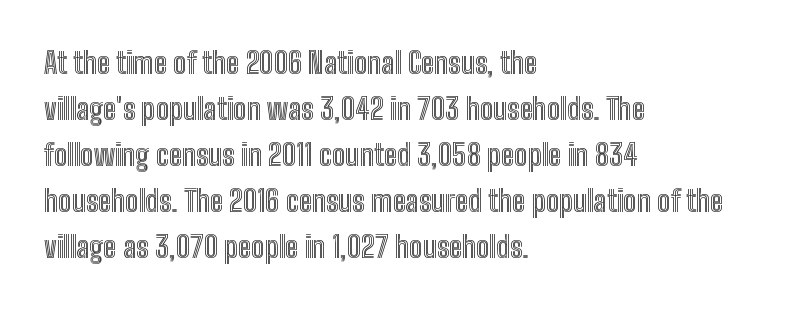
The image shows 30 px condensed type, upright; set left-aligned, normal line spacing (1.53x), normal letter spacing, not underlined; a medium x-height.
